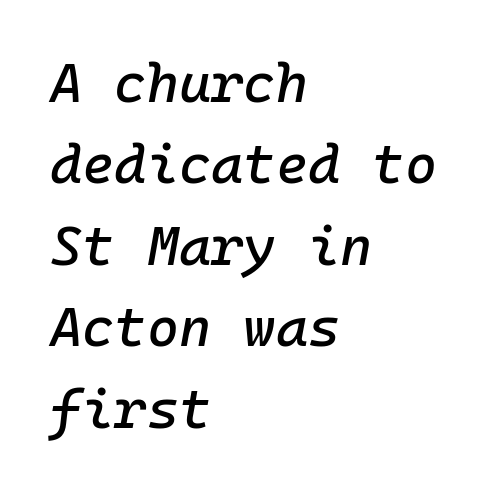
Q: Is the text italic (slanted)? A: Yes, it leans right by about 10 degrees.
Q: Is the text underlined? A: No.
Q: How is the paragraph aligned? A: Left-aligned.
Q: Is the spacing between letters normal or unusually wide? A: Normal.
Q: Is the spacing between lines tight, normal or loose? A: Normal.
Q: Width (condensed, normal, or wide)? A: Normal.
Q: Stroke contrast? A: Low.
Q: x-height? A: Medium.
Q: Monospaced? A: Yes.
